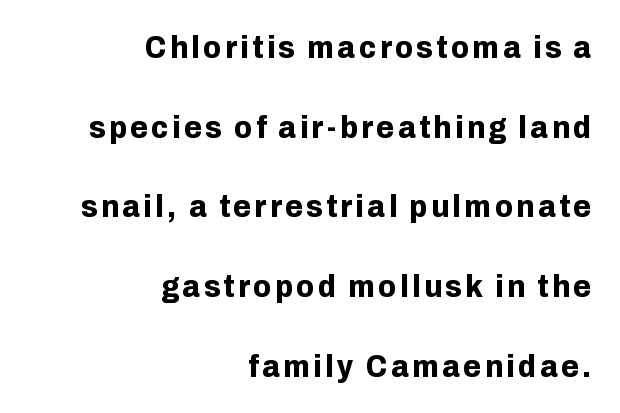
{"serif": "no", "italic": "no", "bold": "yes", "weight": "bold", "width": "normal", "stroke_contrast": "low", "x_height": "medium", "monospaced": "no", "underline": "no", "align": "right", "line_spacing": "loose", "line_spacing_ratio": 2.49, "glyph_px": 32}
